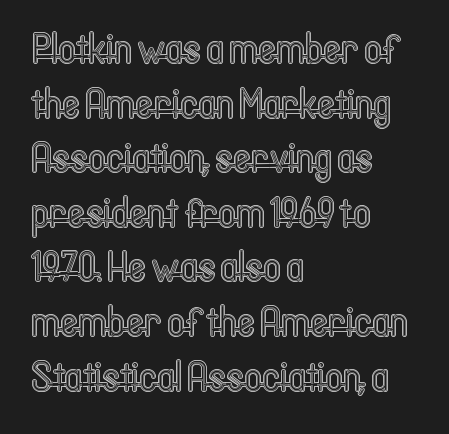
All the whitespace from short lines collects on the right. Looks like regular typesetting: each glyph gets only the width it needs. Italic? Not at all — the glyphs are vertical. Rule under the text: the space is simply empty. Glyph-to-glyph distance matches everyday printed text. Horizontal bands of white between lines are of average thickness.
